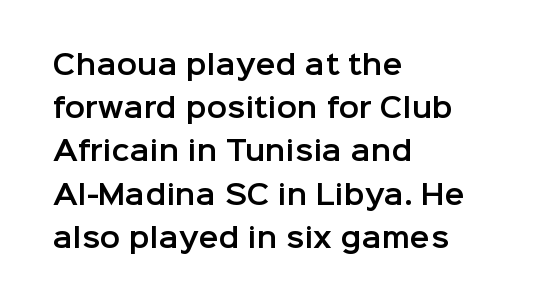
Anything drawn beneath the words? Only blank space. In terms of letterspacing, this is plain default setting. No italicization has been applied; the sample stays upright. The block of text has a typical density, with ordinary space between rows. Horizontal alignment here is leftward, the default for most running prose.
